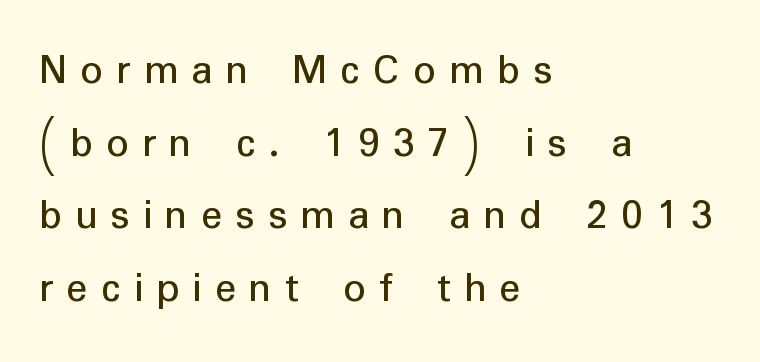
The letterforms stand isolated, each surrounded by extra space. Notice how the passage keeps a crisp vertical edge on the left only. Classification — sans serif. Horizontal bands of white between lines are of average thickness. The gap between lines stays unmarked.
